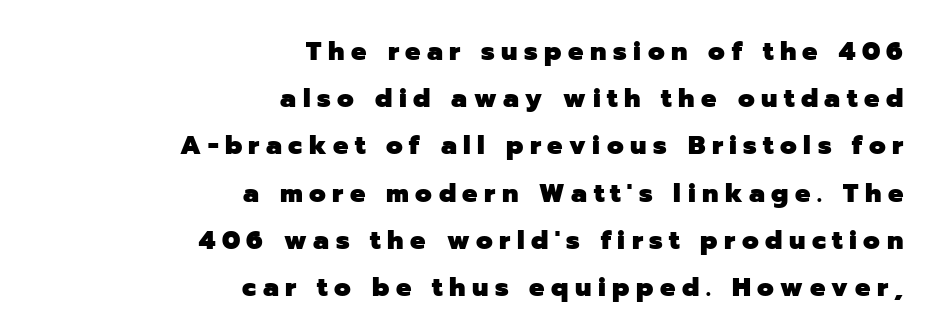
Q: Is the text bold? A: Yes.
Q: Is the text italic (slanted)? A: No, it is upright.
Q: Is the text underlined? A: No.
Q: How is the paragraph aligned? A: Right-aligned.
Q: Is the spacing between letters normal or unusually wide? A: Unusually wide.
